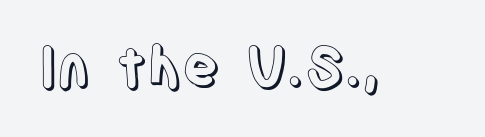
The image shows 56 px condensed type, upright; set normal letter spacing, not underlined; a large x-height.
